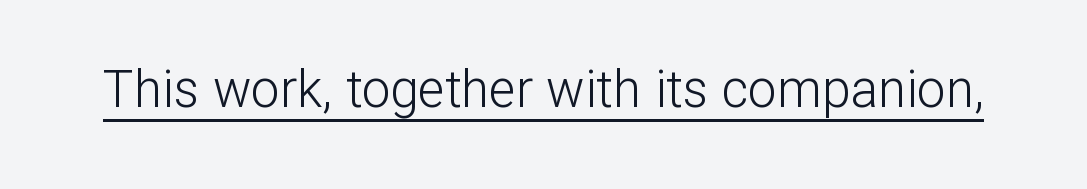
The image shows 51 px light sans-serif type, upright; set normal letter spacing, underlined; low stroke contrast and a medium x-height.
